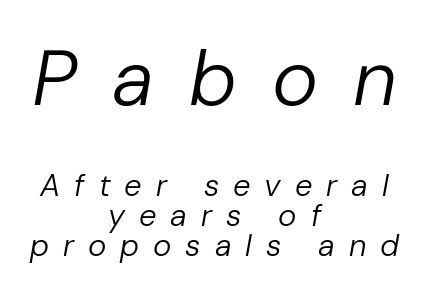
Q: Is the text bold? A: No.
Q: Is the text italic (slanted)? A: Yes, it leans right by about 10 degrees.
Q: Is the text underlined? A: No.
Q: How is the paragraph aligned? A: Centered.
Q: Is the spacing between letters normal or unusually wide? A: Unusually wide.
Q: Is the spacing between lines tight, normal or loose? A: Tight.
Q: Which block of text is set in a larger size, the first (top) or the second (bottom)? A: The first (top) one.
Q: Width (condensed, normal, or wide)? A: Normal.
Q: Stroke contrast? A: Low.
Q: x-height? A: Medium.
Q: Monospaced? A: No.
